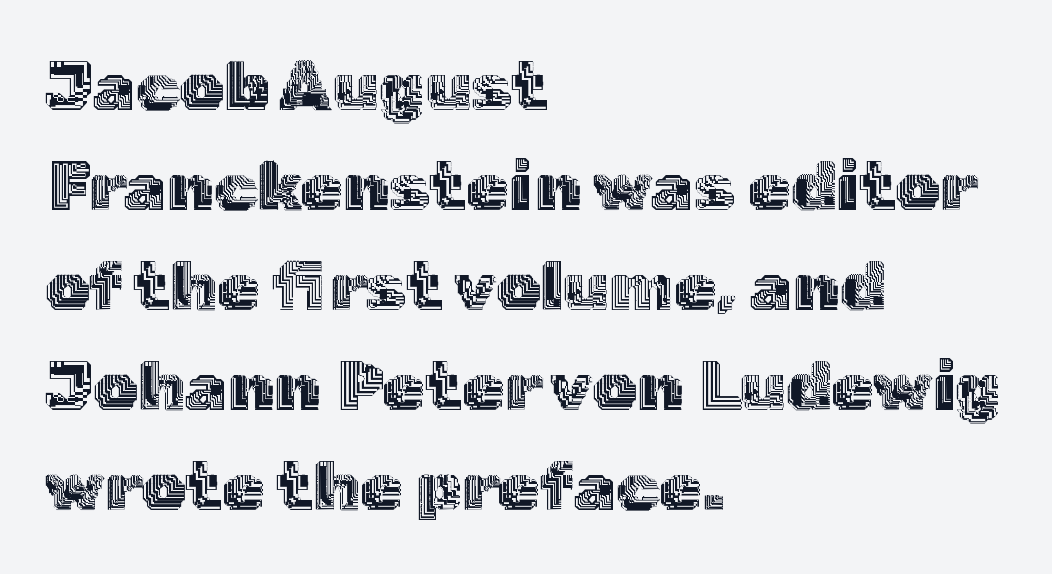
{"italic": "no", "width": "normal", "x_height": "medium", "monospaced": "no", "underline": "no", "align": "left", "line_spacing": "normal", "line_spacing_ratio": 1.45, "letter_spacing": "normal", "letter_spacing_em": 0.0, "glyph_px": 69}
